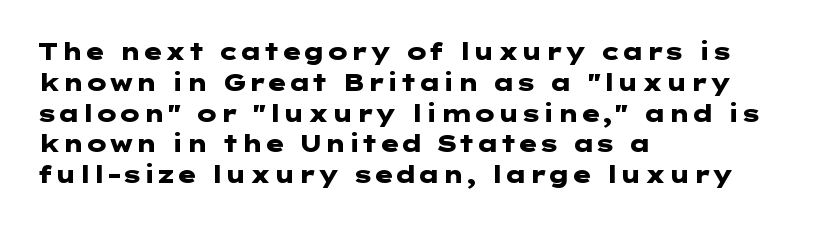
It's the straight-up-and-down kind of type. Descender tails drop into unmarked territory. Weight check: bold — yes, fully. Line beginnings align vertically; line endings do not.
